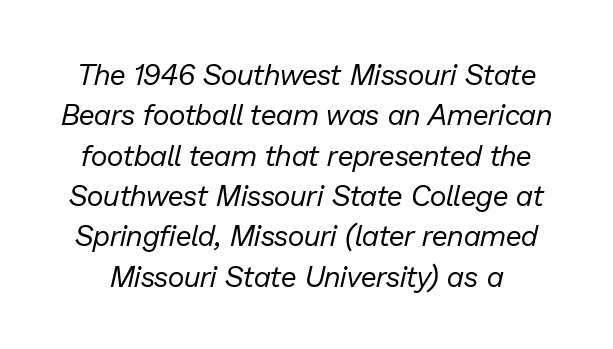
Q: Is the text bold? A: No.
Q: Is the text italic (slanted)? A: Yes, it leans right by about 13 degrees.
Q: Is the text underlined? A: No.
Q: Is the spacing between letters normal or unusually wide? A: Normal.
Q: Is the spacing between lines tight, normal or loose? A: Normal.
Q: Width (condensed, normal, or wide)? A: Normal.
Q: Stroke contrast? A: Low.
Q: x-height? A: Medium.
Q: Monospaced? A: No.
